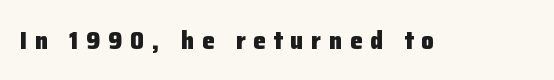
{"italic": "no", "bold": "yes", "underline": "no", "letter_spacing": "wide", "letter_spacing_em": 0.31, "glyph_px": 25}
